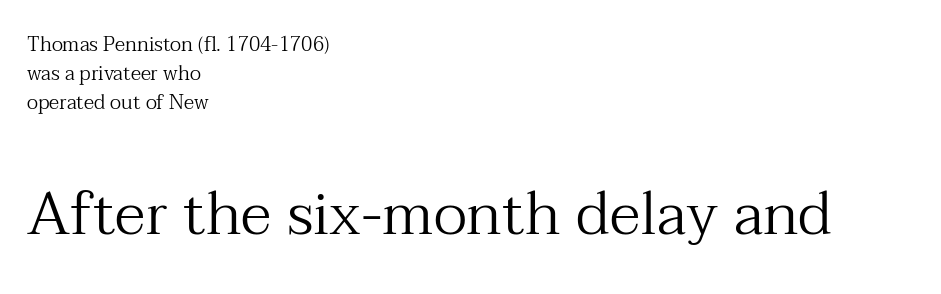
{"serif": "yes", "italic": "no", "bold": "no", "weight": "regular", "width": "normal", "stroke_contrast": "medium", "x_height": "medium", "monospaced": "no", "underline": "no", "align": "left", "line_spacing": "normal", "line_spacing_ratio": 1.46, "letter_spacing": "normal", "letter_spacing_em": 0.0, "larger_block": "second", "size_ratio": 3.0, "glyph_px": 60}
